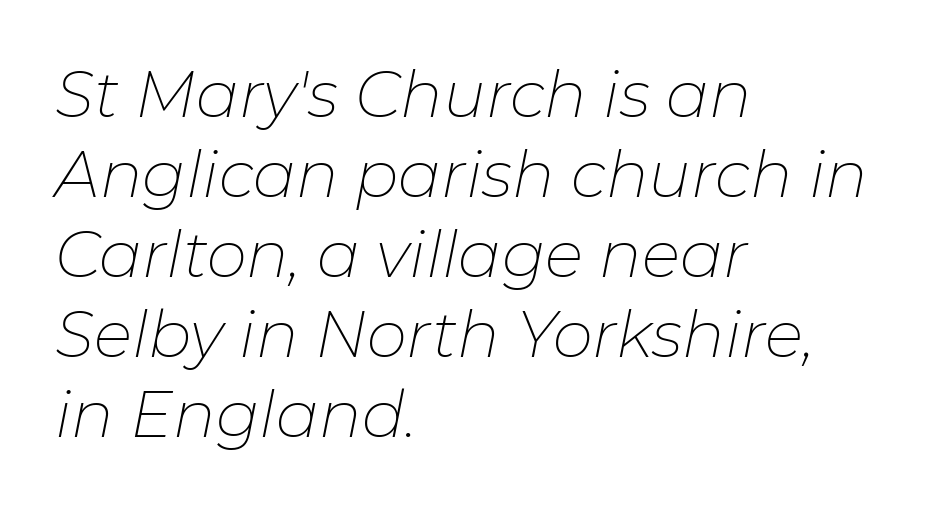
The image shows 64 px thin type, italic (leaning right); set left-aligned, normal line spacing (1.25x), normal letter spacing, not underlined; low stroke contrast and a medium x-height.
